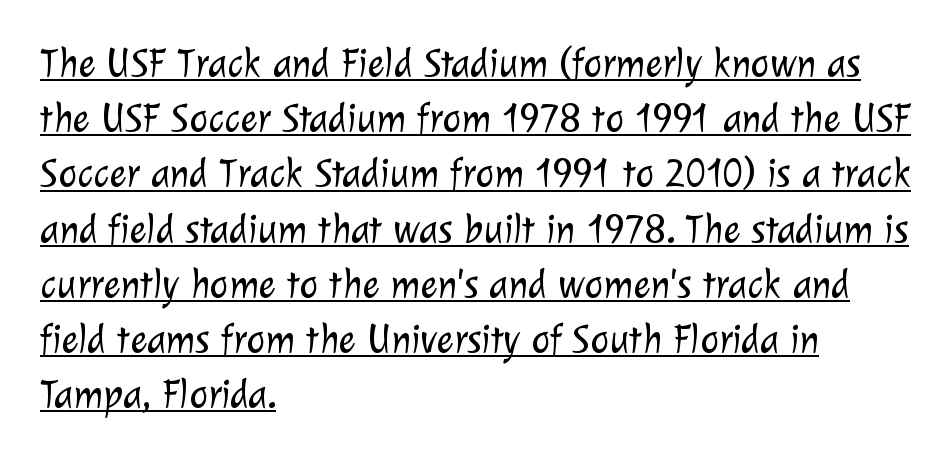
The image shows 40 px light sans-serif type; set left-aligned, normal line spacing (1.38x), normal letter spacing, underlined; low stroke contrast and a medium x-height.
